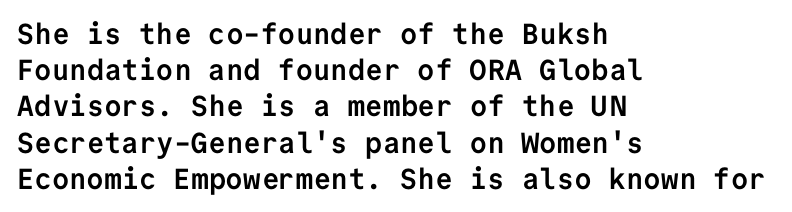
Q: Is the text bold? A: Yes.
Q: Is the text italic (slanted)? A: No, it is upright.
Q: Is the typeface a serif or a sans-serif typeface? A: Sans-serif.
Q: Is the text underlined? A: No.
Q: How is the paragraph aligned? A: Left-aligned.
Q: Is the spacing between letters normal or unusually wide? A: Normal.
Q: Is the spacing between lines tight, normal or loose? A: Normal.
Q: Width (condensed, normal, or wide)? A: Normal.
Q: Stroke contrast? A: Low.
Q: x-height? A: Medium.
Q: Monospaced? A: Yes.
